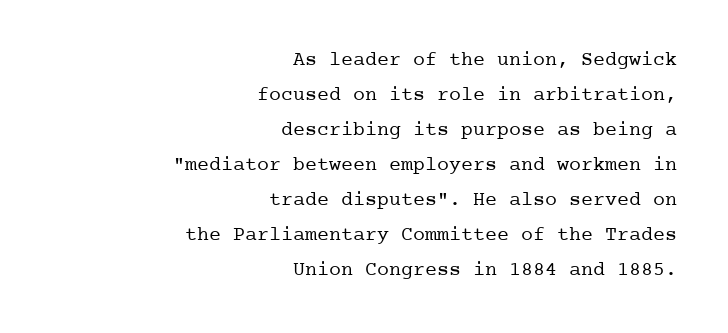
The image shows 20 px text type, upright; set right-aligned, line spacing 1.75x, normal letter spacing, not underlined.
